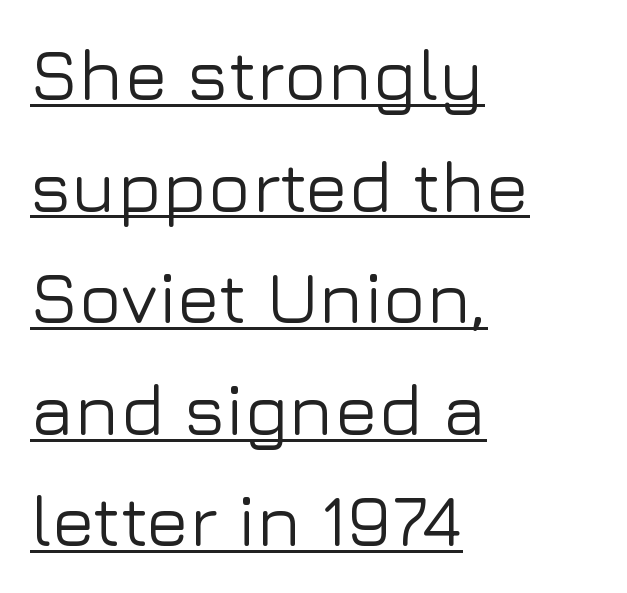
I'd call this a sans setting — the letters go barefoot. Italic? Not at all — the glyphs are vertical. Is there much room between lines? A standard amount, neither cramped nor airy. The text block is weighted toward the left margin, trailing off unevenly rightward. Each word holds together tightly as a unit, with standard inter-letter gaps. The glyphs are accompanied by a horizontal stroke just below them.
